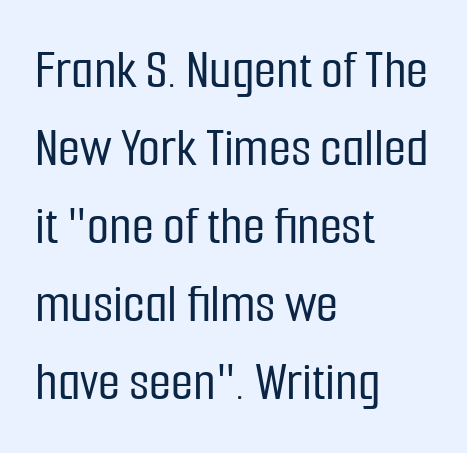
The image shows 57 px condensed sans-serif type, upright; set left-aligned, normal line spacing (1.37x), normal letter spacing, not underlined; low stroke contrast and a medium x-height.
